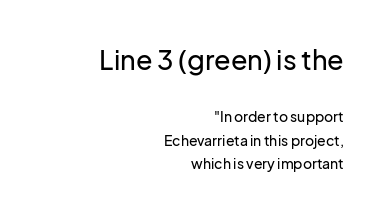
The image shows 27 px text type, upright; set right-aligned, normal line spacing (1.66x), normal letter spacing, not underlined; the first (top) block is 1.93x larger.
